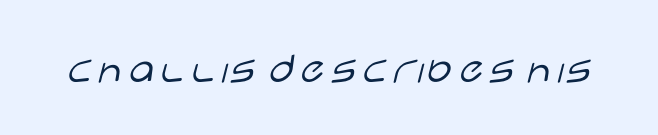
The image shows 45 px light, wide sans-serif type; set normal letter spacing, not underlined; low stroke contrast and a large x-height.
